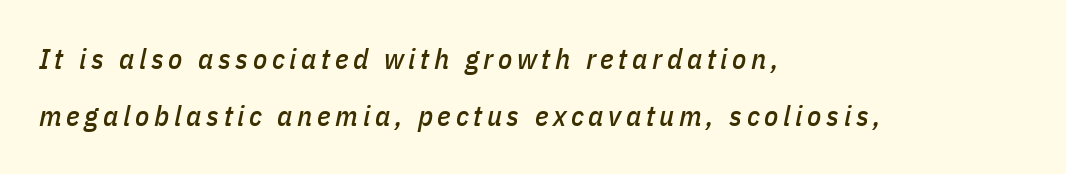
{"italic": "yes", "lean": "right", "slant_degrees": 11, "width": "condensed", "stroke_contrast": "low", "x_height": "medium", "monospaced": "no", "underline": "no", "align": "left", "line_spacing": "loose", "line_spacing_ratio": 1.97, "glyph_px": 29}
